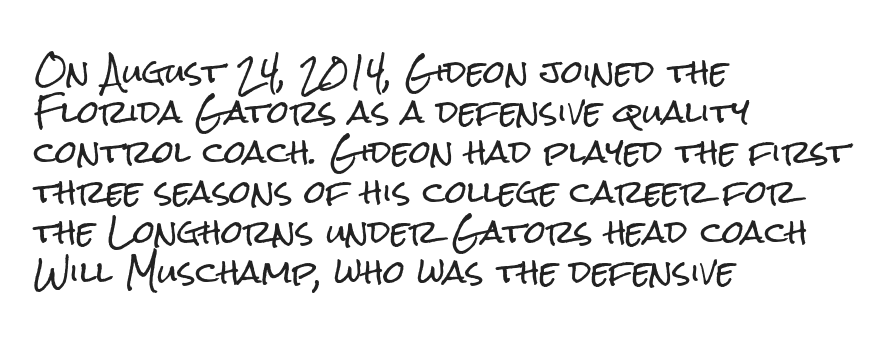
{"serif": "no", "italic": "no", "width": "condensed", "stroke_contrast": "low", "x_height": "medium", "monospaced": "no", "underline": "no", "align": "left", "line_spacing": "normal", "line_spacing_ratio": 1.29, "letter_spacing": "normal", "letter_spacing_em": 0.0, "glyph_px": 31}
